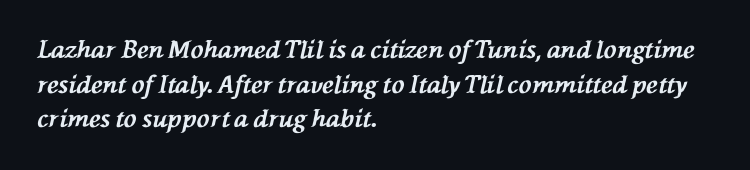
{"italic": "yes", "lean": "left", "slant_degrees": 76, "bold": "yes", "underline": "no", "align": "left", "line_spacing": "normal", "line_spacing_ratio": 1.44, "letter_spacing": "normal", "letter_spacing_em": 0.0, "glyph_px": 24}
